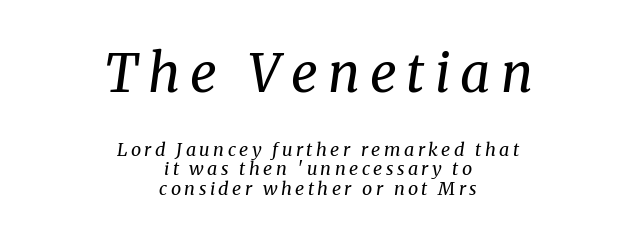
{"serif": "yes", "italic": "yes", "lean": "right", "slant_degrees": 8, "bold": "no", "weight": "regular", "width": "normal", "stroke_contrast": "medium", "x_height": "medium", "monospaced": "no", "underline": "no", "align": "center", "line_spacing": "tight", "line_spacing_ratio": 1.07, "larger_block": "first", "size_ratio": 2.94, "glyph_px": 53}
